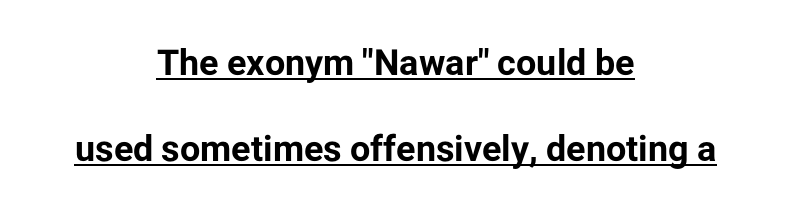
{"serif": "no", "italic": "no", "bold": "yes", "weight": "bold", "width": "normal", "stroke_contrast": "low", "x_height": "medium", "monospaced": "no", "underline": "yes", "align": "center", "line_spacing": "loose", "line_spacing_ratio": 2.39, "letter_spacing": "normal", "letter_spacing_em": 0.0, "glyph_px": 36}
